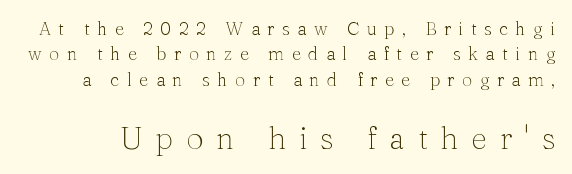
{"serif": "yes", "italic": "no", "bold": "no", "weight": "thin", "width": "normal", "stroke_contrast": "medium", "x_height": "medium", "monospaced": "no", "underline": "no", "line_spacing": "normal", "line_spacing_ratio": 1.41, "letter_spacing": "wide", "letter_spacing_em": 0.42, "larger_block": "second", "size_ratio": 1.72, "glyph_px": 31}
